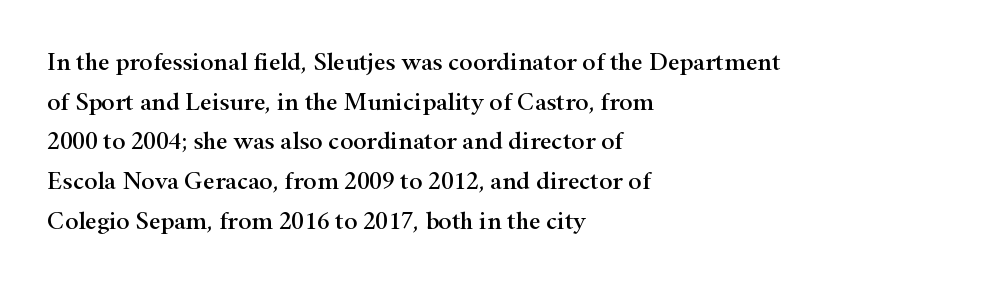
Words appear dense and cohesive because spacing is normal. Italic? Not at all — the glyphs are vertical. Horizontally, the lines are justified to the leading edge only. Leading matches the norm, producing a regular column. Each row of text sits above clean, open space.
